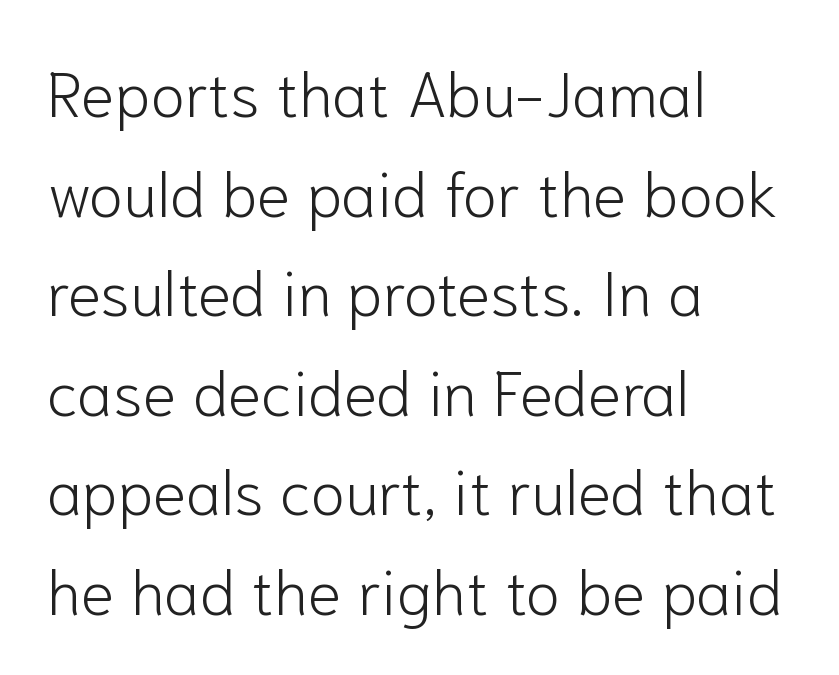
Q: Is the text bold? A: No.
Q: Is the text italic (slanted)? A: No, it is upright.
Q: Is the typeface a serif or a sans-serif typeface? A: Sans-serif.
Q: Is the text underlined? A: No.
Q: How is the paragraph aligned? A: Left-aligned.
Q: Is the spacing between letters normal or unusually wide? A: Normal.
Q: Is the spacing between lines tight, normal or loose? A: Normal.
Q: Width (condensed, normal, or wide)? A: Normal.
Q: Stroke contrast? A: Low.
Q: x-height? A: Medium.
Q: Monospaced? A: No.
